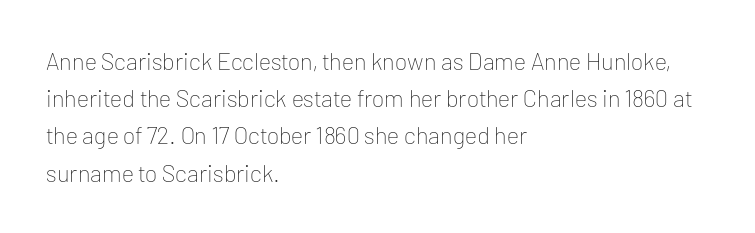
The image shows 24 px text type, upright; set left-aligned, normal line spacing (1.55x), normal letter spacing, not underlined.
